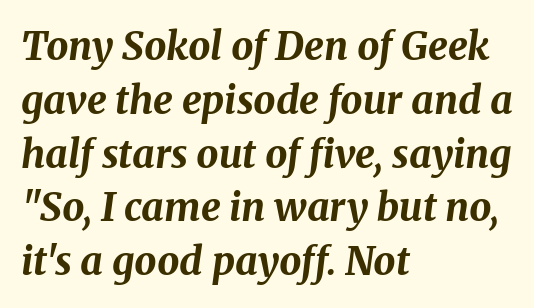
Q: Is the text bold? A: Yes.
Q: Is the text italic (slanted)? A: Yes, it leans right by about 8 degrees.
Q: Is the text underlined? A: No.
Q: How is the paragraph aligned? A: Left-aligned.
Q: Is the spacing between letters normal or unusually wide? A: Normal.
Q: Is the spacing between lines tight, normal or loose? A: Normal.
Q: Width (condensed, normal, or wide)? A: Normal.
Q: Stroke contrast? A: Medium.
Q: x-height? A: Medium.
Q: Monospaced? A: No.
